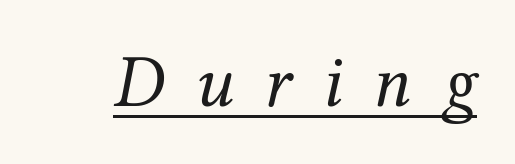
{"serif": "yes", "italic": "yes", "lean": "right", "slant_degrees": 12, "bold": "no", "weight": "regular", "width": "normal", "stroke_contrast": "medium", "x_height": "medium", "monospaced": "no", "underline": "yes", "letter_spacing": "wide", "letter_spacing_em": 0.42, "glyph_px": 74}
